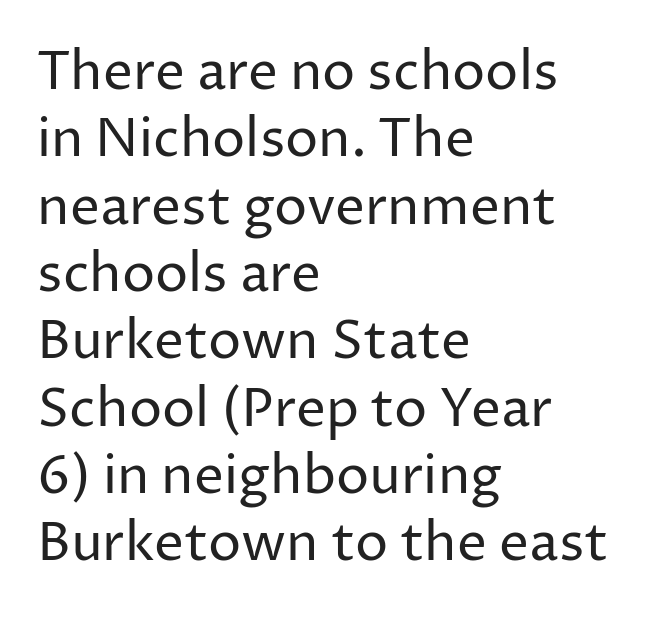
Q: Is the text bold? A: No.
Q: Is the text italic (slanted)? A: No, it is upright.
Q: Is the typeface a serif or a sans-serif typeface? A: Sans-serif.
Q: Is the text underlined? A: No.
Q: How is the paragraph aligned? A: Left-aligned.
Q: Is the spacing between letters normal or unusually wide? A: Normal.
Q: Is the spacing between lines tight, normal or loose? A: Normal.
Q: Width (condensed, normal, or wide)? A: Normal.
Q: Stroke contrast? A: Low.
Q: x-height? A: Medium.
Q: Monospaced? A: No.
